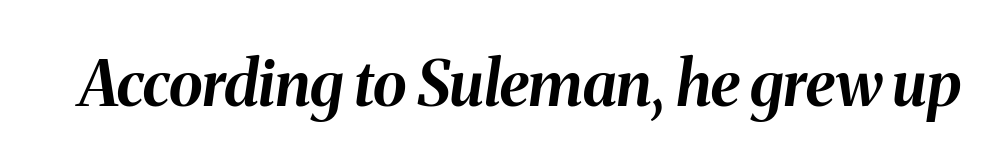
{"italic": "yes", "lean": "right", "slant_degrees": 8, "bold": "yes", "weight": "bold", "width": "normal", "stroke_contrast": "medium", "x_height": "medium", "monospaced": "no", "underline": "no", "letter_spacing": "normal", "letter_spacing_em": 0.0, "glyph_px": 62}
